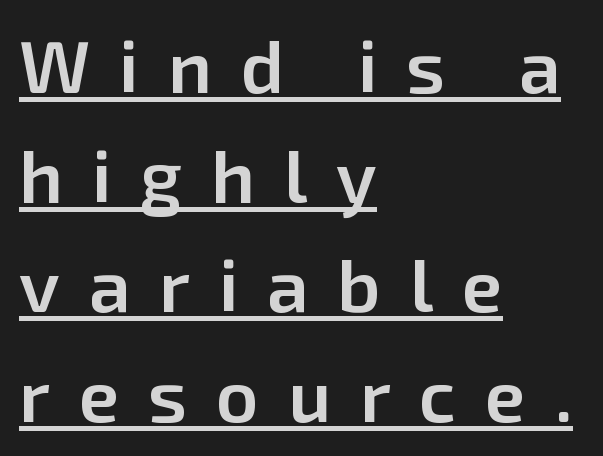
Q: Is the text bold? A: Semi-bold.
Q: Is the text italic (slanted)? A: No, it is upright.
Q: Is the typeface a serif or a sans-serif typeface? A: Sans-serif.
Q: Is the text underlined? A: Yes.
Q: How is the paragraph aligned? A: Left-aligned.
Q: Is the spacing between letters normal or unusually wide? A: Unusually wide.
Q: Is the spacing between lines tight, normal or loose? A: Normal.
Q: Width (condensed, normal, or wide)? A: Normal.
Q: Stroke contrast? A: Low.
Q: x-height? A: Medium.
Q: Monospaced? A: No.
